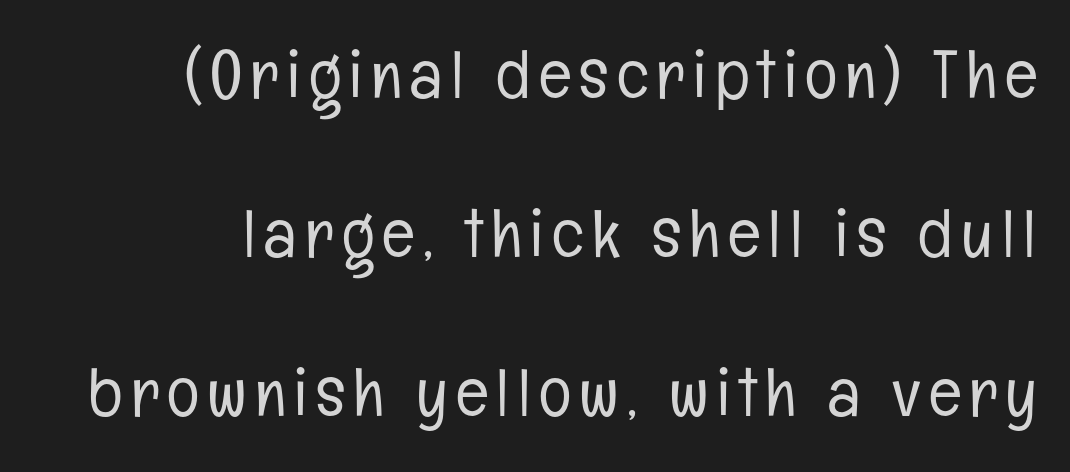
Is there any slant? The stems are plumb. A student would call this right alignment; a typographer would say flush right, rag left. Letters have the restrained weight of plain body copy at most. This sample trades compactness for vertical openness between lines. Do the characters align in a grid? No, the font is proportional.
